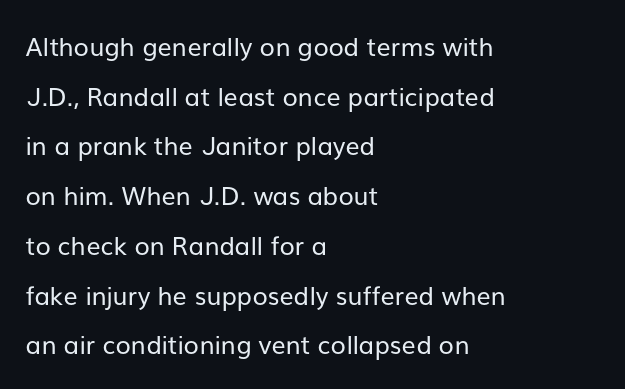
{"italic": "no", "bold": "no", "underline": "no", "align": "left", "line_spacing": "loose", "line_spacing_ratio": 1.99, "letter_spacing": "normal", "letter_spacing_em": 0.0, "glyph_px": 25}
